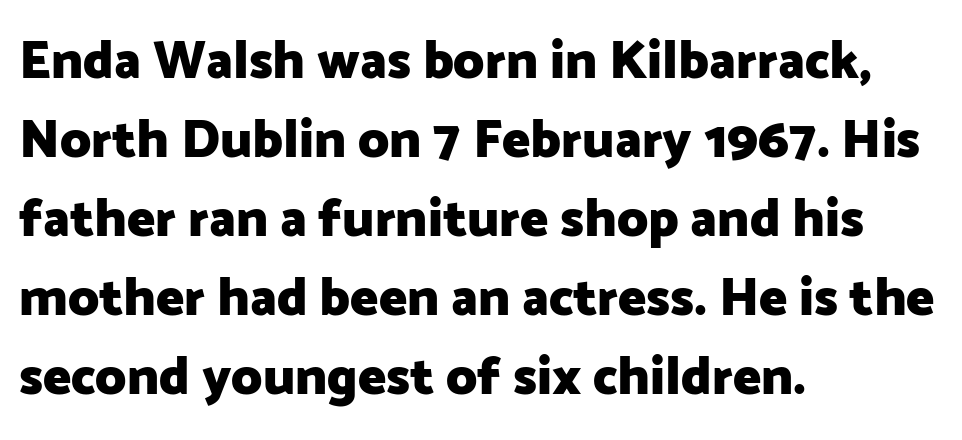
{"serif": "no", "italic": "no", "bold": "yes", "weight": "heavy", "width": "normal", "stroke_contrast": "low", "x_height": "medium", "monospaced": "no", "underline": "no", "align": "left", "line_spacing": "normal", "line_spacing_ratio": 1.49, "letter_spacing": "normal", "letter_spacing_em": 0.0, "glyph_px": 53}
